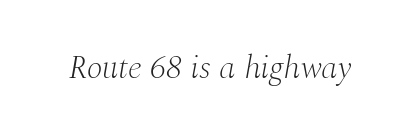
Q: Is the text bold? A: No.
Q: Is the text italic (slanted)? A: Yes, it leans right by about 10 degrees.
Q: Is the typeface a serif or a sans-serif typeface? A: Serif.
Q: Is the text underlined? A: No.
Q: Is the spacing between letters normal or unusually wide? A: Normal.
Q: Width (condensed, normal, or wide)? A: Normal.
Q: Stroke contrast? A: Medium.
Q: x-height? A: Medium.
Q: Monospaced? A: No.
